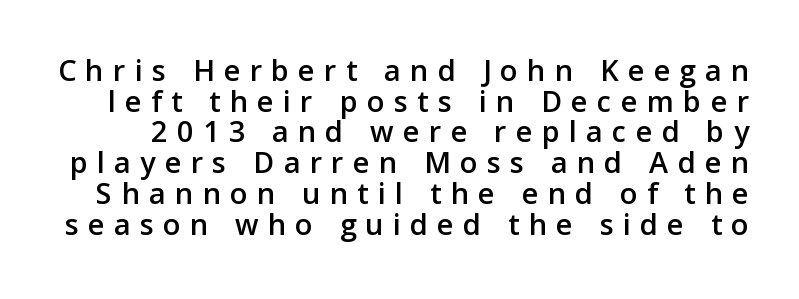
{"serif": "no", "italic": "no", "width": "normal", "stroke_contrast": "low", "x_height": "medium", "monospaced": "no", "underline": "no", "line_spacing": "tight", "line_spacing_ratio": 0.96, "letter_spacing": "wide", "letter_spacing_em": 0.29, "glyph_px": 32}
